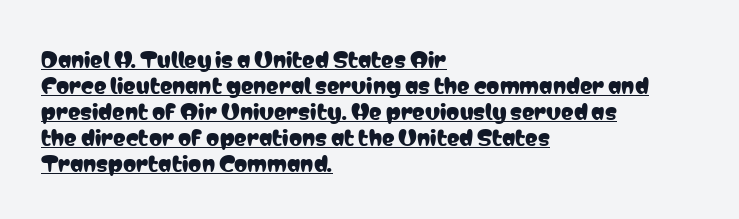
A student would call this left alignment; a typographer would say flush left, rag right. A typographer would call this underscored text. Does the lettering tilt? It doesn't — this is upright. The passage shown has conventional tracking throughout.
